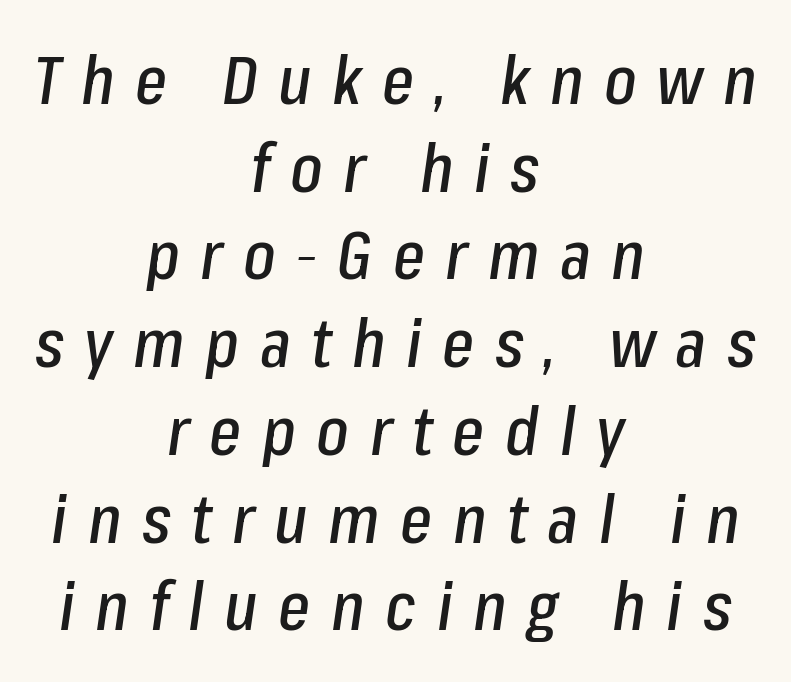
Line starts and ends both wander, symmetrically. Honestly, the letter spacing is so wide it's the main thing you notice. Honestly, there is no underline to notice here at all. Posture: slanted. The vertical gap from one line to the next is medium. The letters advance in unequal steps, a hallmark of proportional type.
